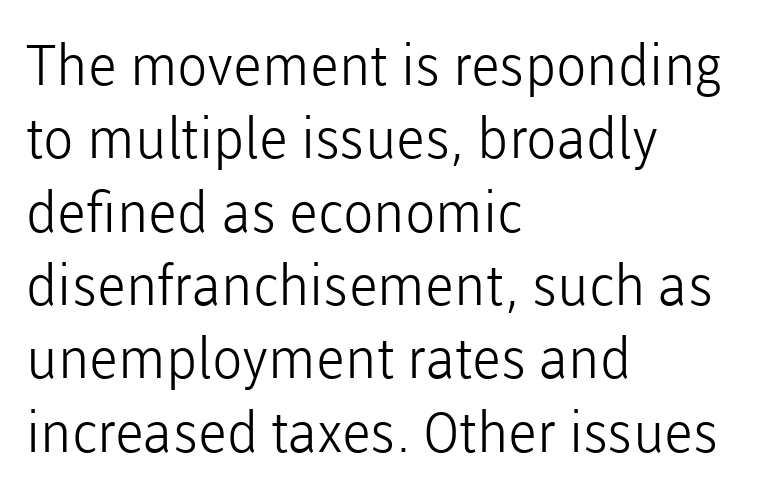
Q: Is the text bold? A: No.
Q: Is the text italic (slanted)? A: No, it is upright.
Q: Is the typeface a serif or a sans-serif typeface? A: Sans-serif.
Q: Is the text underlined? A: No.
Q: How is the paragraph aligned? A: Left-aligned.
Q: Is the spacing between letters normal or unusually wide? A: Normal.
Q: Is the spacing between lines tight, normal or loose? A: Normal.
Q: Width (condensed, normal, or wide)? A: Normal.
Q: Stroke contrast? A: Low.
Q: x-height? A: Medium.
Q: Monospaced? A: No.
